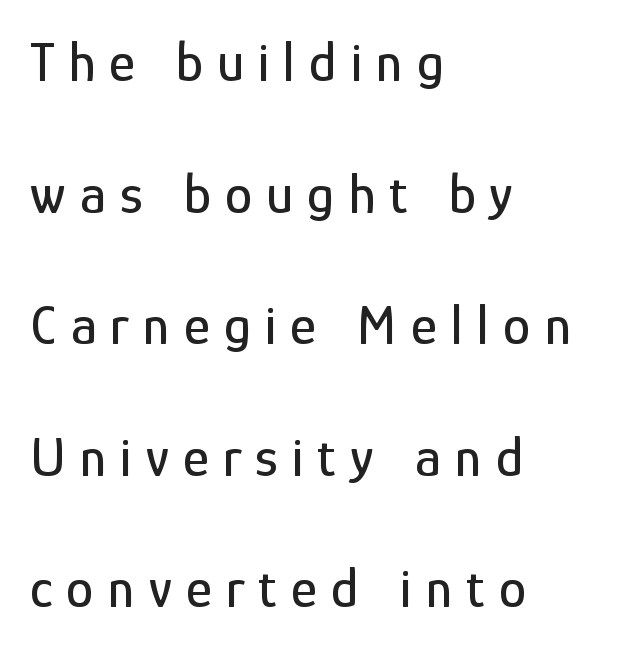
The image shows 56 px condensed sans-serif type, upright; set left-aligned, loose line spacing (2.35x), unusually wide letter spacing (+0.25 em), not underlined; low stroke contrast and a medium x-height.
